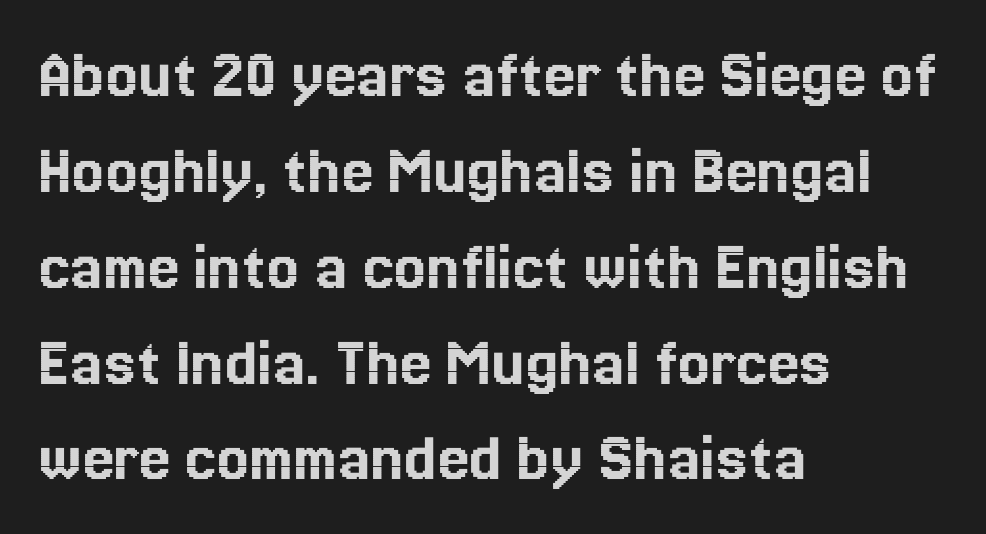
{"italic": "no", "width": "normal", "x_height": "medium", "monospaced": "no", "underline": "no", "align": "left", "line_spacing": "normal", "line_spacing_ratio": 1.35, "letter_spacing": "normal", "letter_spacing_em": 0.0, "glyph_px": 71}
